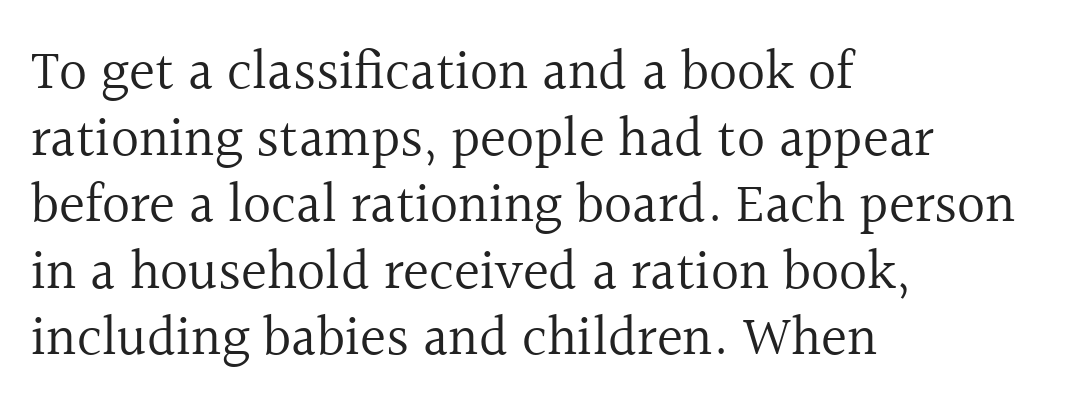
The image shows 55 px regular-weight serif type, upright; set left-aligned, line spacing 1.21x, normal letter spacing, not underlined; a medium x-height.
